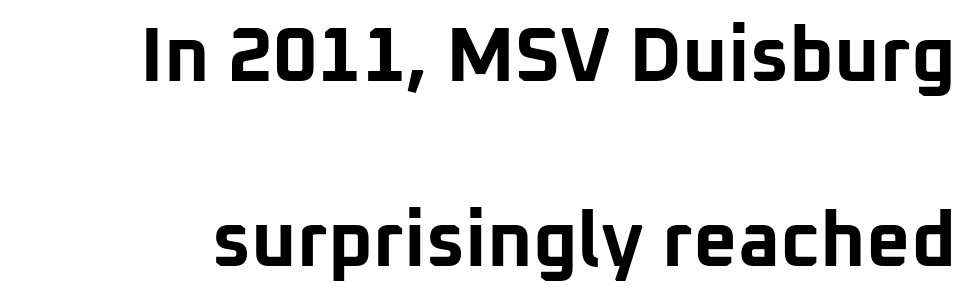
Q: Is the text bold? A: Yes.
Q: Is the text italic (slanted)? A: No, it is upright.
Q: Is the typeface a serif or a sans-serif typeface? A: Sans-serif.
Q: Is the text underlined? A: No.
Q: Is the spacing between letters normal or unusually wide? A: Normal.
Q: Is the spacing between lines tight, normal or loose? A: Loose.
Q: Width (condensed, normal, or wide)? A: Normal.
Q: Stroke contrast? A: Low.
Q: x-height? A: Medium.
Q: Monospaced? A: No.
